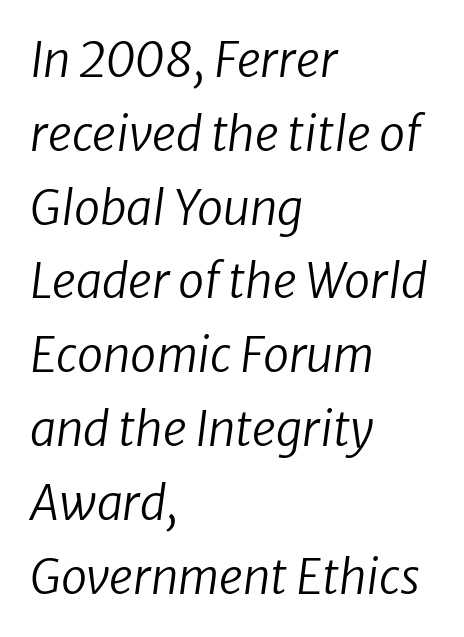
Q: Is the text bold? A: No.
Q: Is the text italic (slanted)? A: Yes, it leans right by about 8 degrees.
Q: Is the text underlined? A: No.
Q: How is the paragraph aligned? A: Left-aligned.
Q: Is the spacing between letters normal or unusually wide? A: Normal.
Q: Is the spacing between lines tight, normal or loose? A: Normal.
Q: Width (condensed, normal, or wide)? A: Normal.
Q: Stroke contrast? A: Low.
Q: x-height? A: Medium.
Q: Monospaced? A: No.
